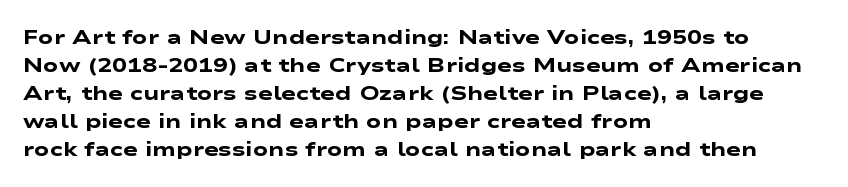
The rows are spaced the way most documents space them. Clear beneath every line of the passage. The lines in this sample share a left origin and differ only in where they stop. Weight check: bold — yes, fully.
